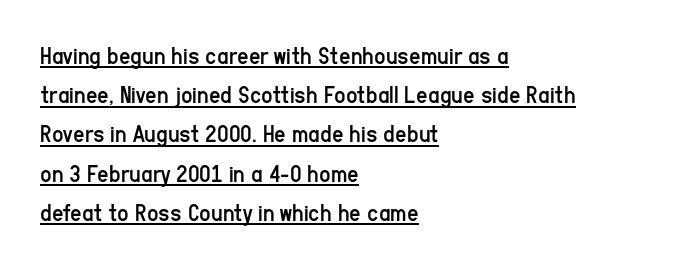
The image shows 25 px text type, upright; set left-aligned, normal line spacing (1.57x), normal letter spacing, underlined.
